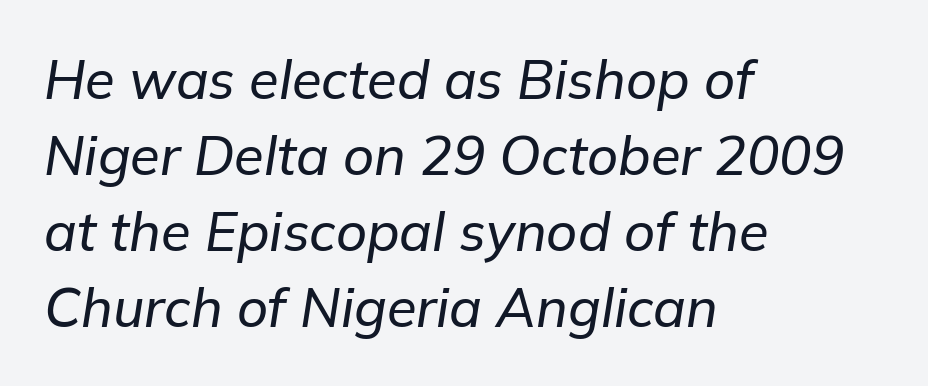
{"italic": "yes", "lean": "right", "slant_degrees": 9, "width": "normal", "stroke_contrast": "low", "x_height": "medium", "monospaced": "no", "underline": "no", "align": "left", "line_spacing": "normal", "line_spacing_ratio": 1.41, "letter_spacing": "normal", "letter_spacing_em": 0.0, "glyph_px": 54}
